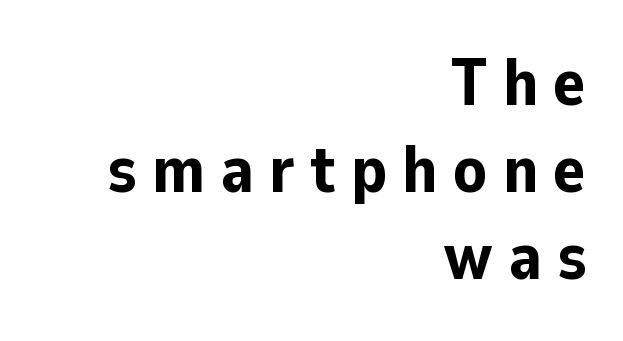
{"serif": "no", "italic": "no", "bold": "yes", "weight": "bold", "width": "normal", "stroke_contrast": "low", "x_height": "medium", "monospaced": "no", "underline": "no", "align": "right", "line_spacing": "normal", "line_spacing_ratio": 1.3, "letter_spacing": "wide", "letter_spacing_em": 0.23, "glyph_px": 67}
